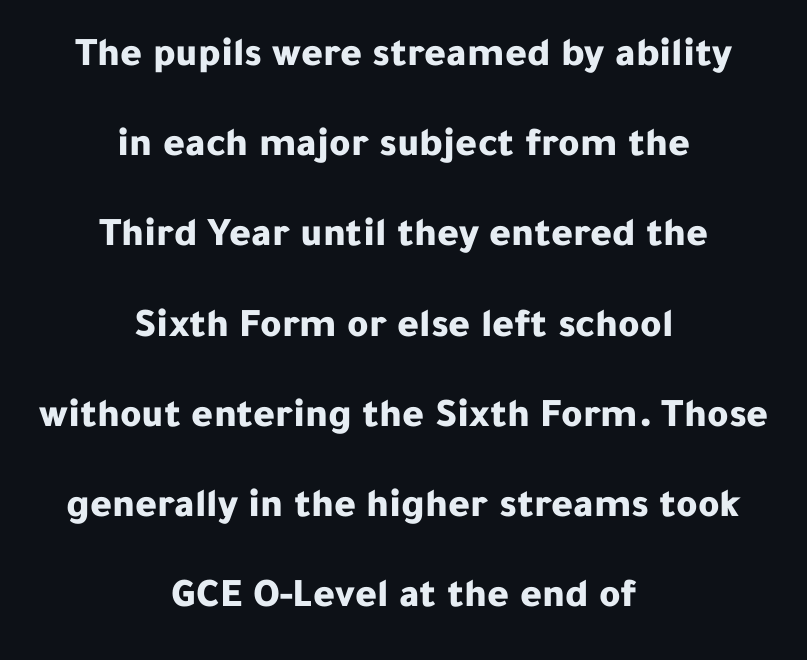
The image shows 41 px bold sans-serif type, upright; set centered, loose line spacing (2.2x), normal letter spacing, not underlined; low stroke contrast and a medium x-height.
